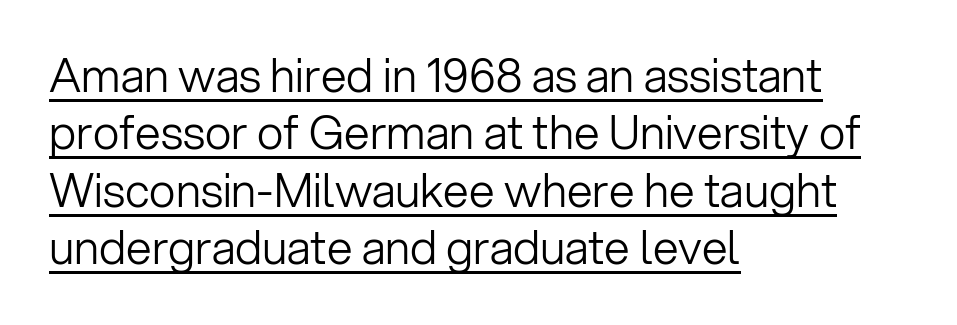
What's the leading like? Ordinary, nothing unusual. No italicization has been applied; the sample stays upright. In terms of letterform style, serifs are entirely absent. Weight: regular or lighter. The letters advance in unequal steps, a hallmark of proportional type. This rendering features underlined lettering.
